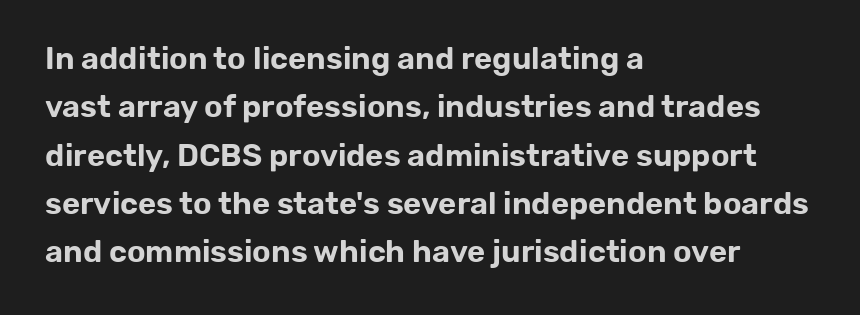
The image shows 31 px sans-serif type, upright; set left-aligned, normal line spacing (1.56x), normal letter spacing, not underlined; low stroke contrast and a medium x-height.
